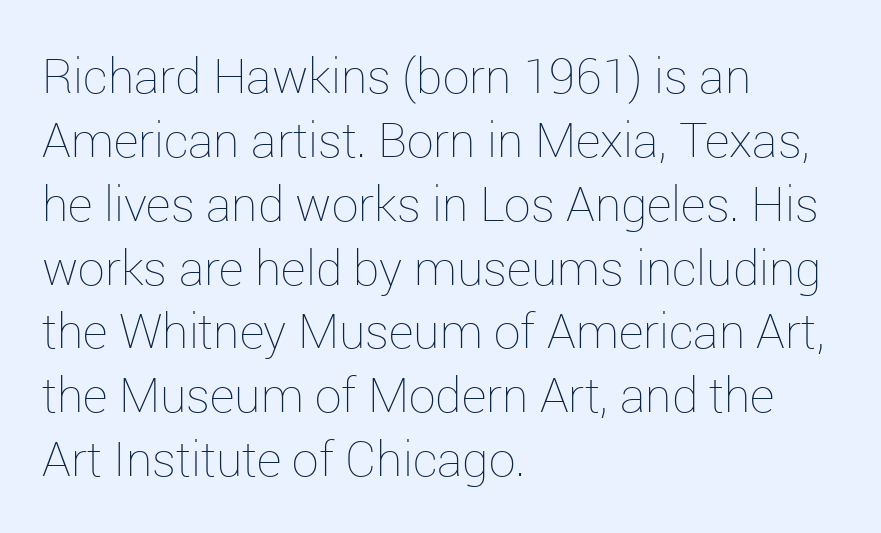
{"italic": "no", "bold": "no", "weight": "thin", "width": "normal", "stroke_contrast": "low", "x_height": "medium", "monospaced": "no", "underline": "no", "align": "left", "line_spacing": "normal", "line_spacing_ratio": 1.33, "letter_spacing": "normal", "letter_spacing_em": 0.0, "glyph_px": 48}
